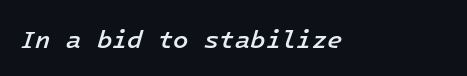
An italicized treatment has been applied to the whole sample. The gaps between neighbouring characters are ordinary and unremarkable. Each row of text sits above clean, open space. In terms of weight, the rendering is demibold, just under bold.
